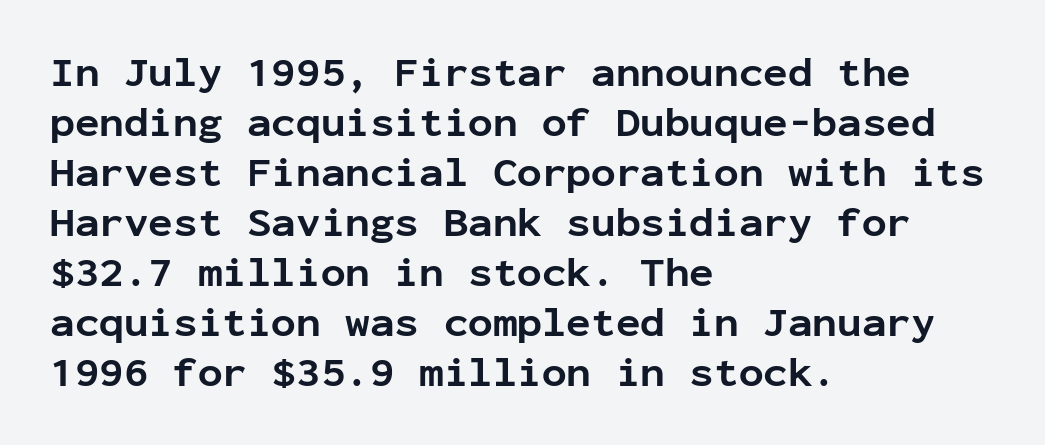
{"serif": "no", "italic": "no", "bold": "yes", "weight": "bold", "width": "normal", "stroke_contrast": "low", "x_height": "medium", "monospaced": "yes", "underline": "no", "align": "left", "line_spacing_ratio": 1.22, "letter_spacing": "normal", "letter_spacing_em": 0.0, "glyph_px": 41}
